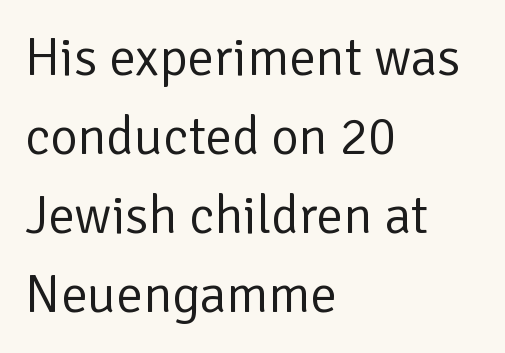
Q: Is the text bold? A: No.
Q: Is the text italic (slanted)? A: No, it is upright.
Q: Is the typeface a serif or a sans-serif typeface? A: Sans-serif.
Q: Is the text underlined? A: No.
Q: How is the paragraph aligned? A: Left-aligned.
Q: Is the spacing between letters normal or unusually wide? A: Normal.
Q: Is the spacing between lines tight, normal or loose? A: Normal.
Q: Width (condensed, normal, or wide)? A: Normal.
Q: Stroke contrast? A: Low.
Q: x-height? A: Medium.
Q: Monospaced? A: No.
